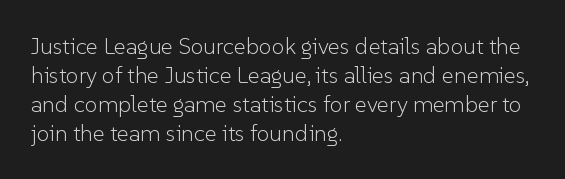
{"italic": "no", "bold": "no", "underline": "no", "align": "left", "line_spacing": "normal", "line_spacing_ratio": 1.26, "letter_spacing": "normal", "letter_spacing_em": 0.0, "glyph_px": 23}
